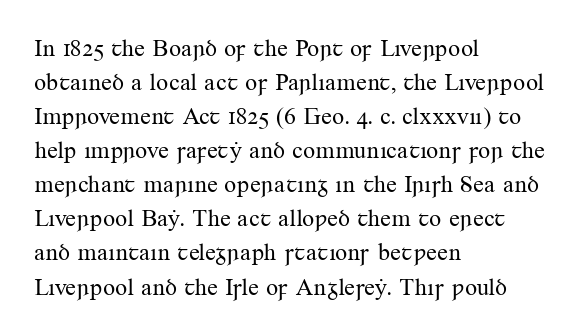
Q: Is the text bold? A: No.
Q: Is the text italic (slanted)? A: No, it is upright.
Q: Is the text underlined? A: No.
Q: How is the paragraph aligned? A: Left-aligned.
Q: Is the spacing between letters normal or unusually wide? A: Normal.
Q: Is the spacing between lines tight, normal or loose? A: Normal.
